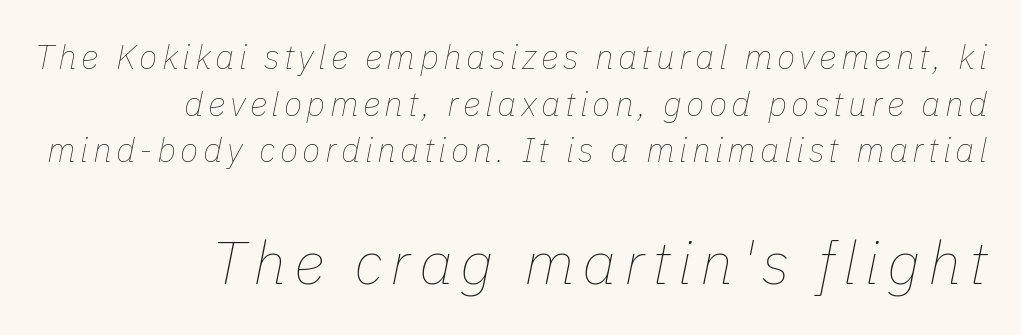
{"italic": "yes", "lean": "right", "slant_degrees": 11, "bold": "no", "weight": "thin", "width": "normal", "stroke_contrast": "low", "x_height": "medium", "monospaced": "no", "underline": "no", "align": "right", "line_spacing": "normal", "line_spacing_ratio": 1.37, "larger_block": "second", "size_ratio": 1.76, "glyph_px": 60}
